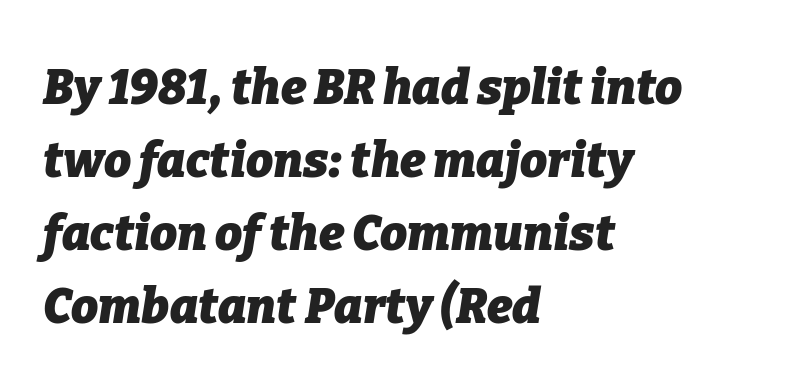
Honestly, there is no underline to notice here at all. On the weight axis this lands at bold, roughly 700. Notice how the stems are inclined rather than vertical — that's the hallmark of italics. The letters advance in unequal steps, a hallmark of proportional type. Horizontally, the lines are justified to the leading edge only. The horizontal fit of the characters is conventional and even.
